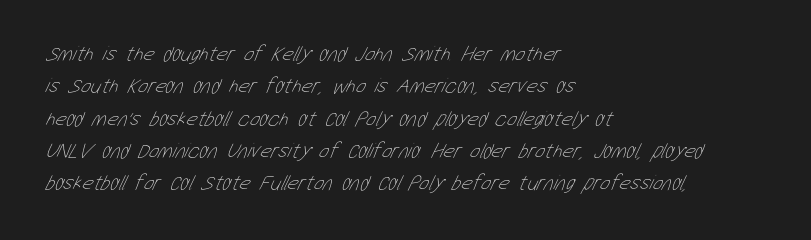
Check under the words: just untouched page. In terms of letterspacing, this is plain default setting. On a weight scale, this lands at 450 or below. The lines in this sample share a left origin and differ only in where they stop.
